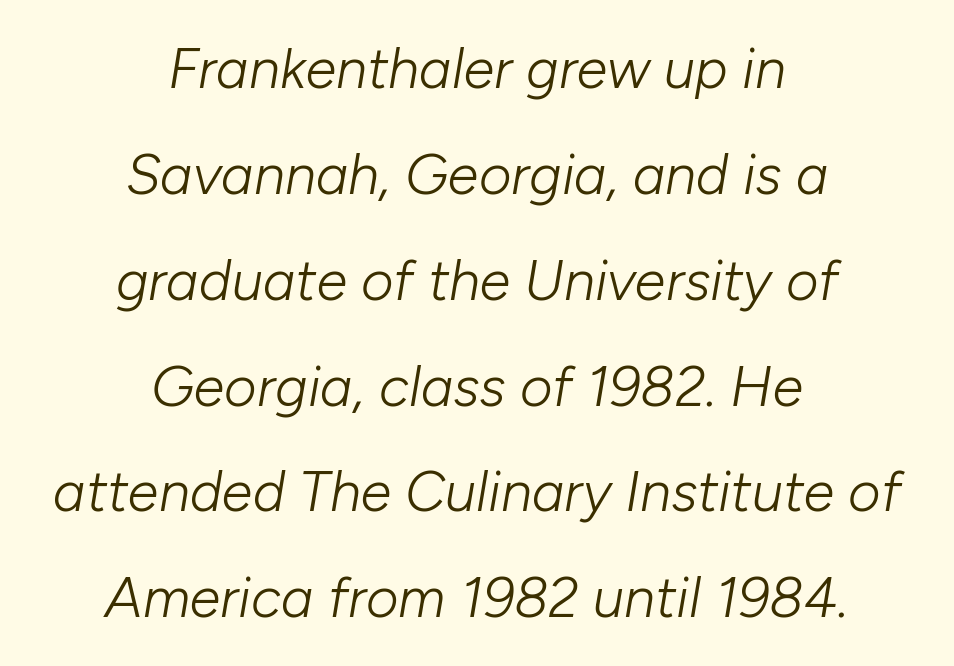
{"italic": "yes", "lean": "right", "slant_degrees": 10, "bold": "no", "weight": "light", "width": "normal", "stroke_contrast": "low", "x_height": "medium", "monospaced": "no", "underline": "no", "align": "center", "line_spacing_ratio": 1.89, "letter_spacing": "normal", "letter_spacing_em": 0.0, "glyph_px": 56}
